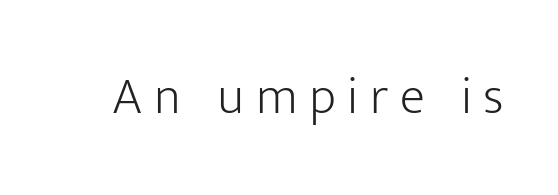
{"serif": "no", "italic": "no", "bold": "no", "weight": "light", "width": "normal", "stroke_contrast": "low", "x_height": "medium", "monospaced": "no", "underline": "no", "letter_spacing": "wide", "letter_spacing_em": 0.22, "glyph_px": 52}
